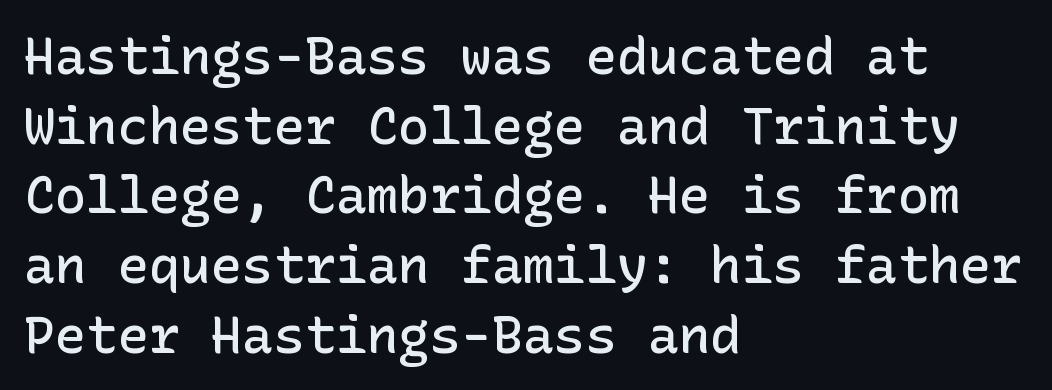
The image shows 52 px semibold sans-serif type, upright; set left-aligned, normal line spacing (1.34x), normal letter spacing, not underlined; low stroke contrast and a medium x-height.
